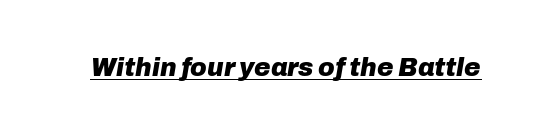
The image shows 25 px bold type, italic (leaning right); set normal letter spacing, underlined.
